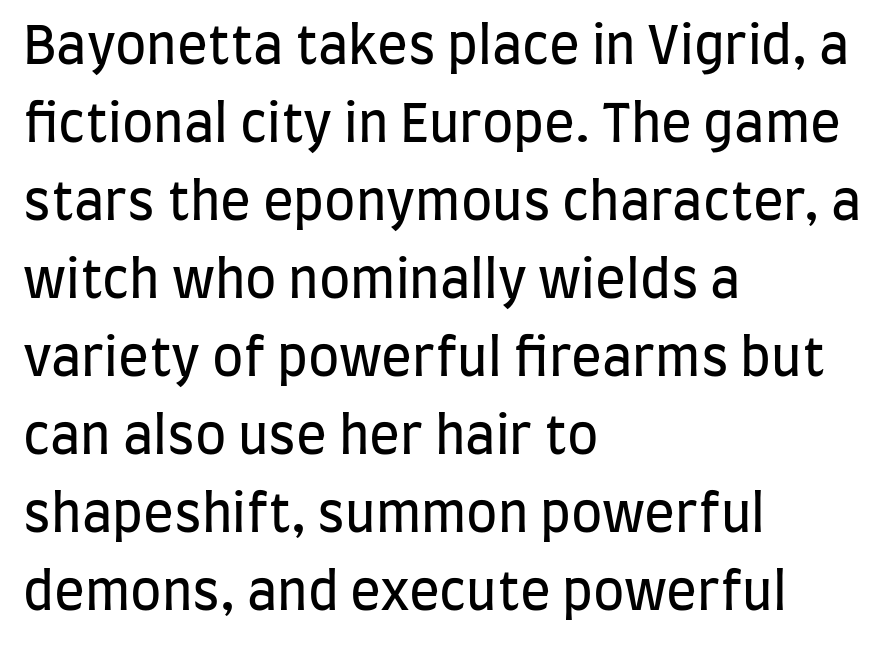
Q: Is the text bold? A: No.
Q: Is the text italic (slanted)? A: No, it is upright.
Q: Is the typeface a serif or a sans-serif typeface? A: Sans-serif.
Q: Is the text underlined? A: No.
Q: How is the paragraph aligned? A: Left-aligned.
Q: Is the spacing between letters normal or unusually wide? A: Normal.
Q: Is the spacing between lines tight, normal or loose? A: Normal.
Q: Width (condensed, normal, or wide)? A: Condensed.
Q: Stroke contrast? A: Low.
Q: x-height? A: Large.
Q: Monospaced? A: No.
